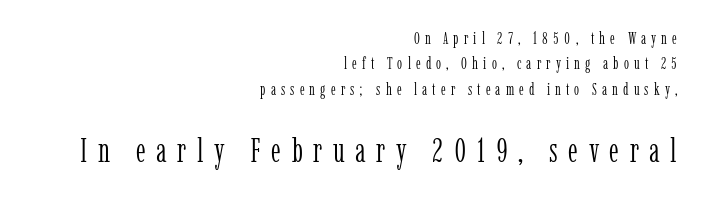
{"serif": "yes", "italic": "no", "bold": "no", "weight": "light", "width": "condensed", "stroke_contrast": "low", "x_height": "medium", "monospaced": "no", "underline": "no", "align": "right", "line_spacing": "normal", "line_spacing_ratio": 1.58, "letter_spacing": "wide", "letter_spacing_em": 0.32, "larger_block": "second", "size_ratio": 2.06, "glyph_px": 33}
